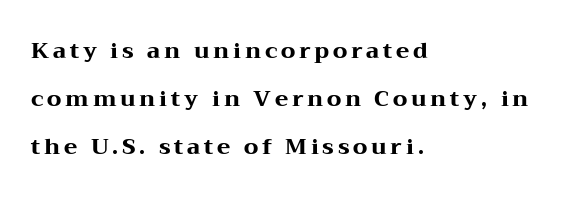
Q: Is the text bold? A: Yes.
Q: Is the text italic (slanted)? A: No, it is upright.
Q: Is the text underlined? A: No.
Q: How is the paragraph aligned? A: Left-aligned.
Q: Is the spacing between lines tight, normal or loose? A: Loose.
